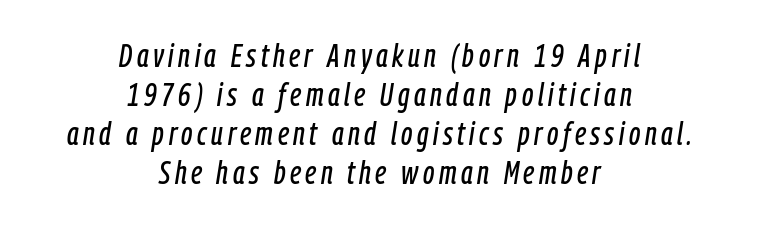
Rendered with sloped, italic letterforms. A typesetter would call this proportional, since set widths differ per character. Anything drawn beneath the words? Only blank space. Leftover space on each line is divided equally before and after the words.
